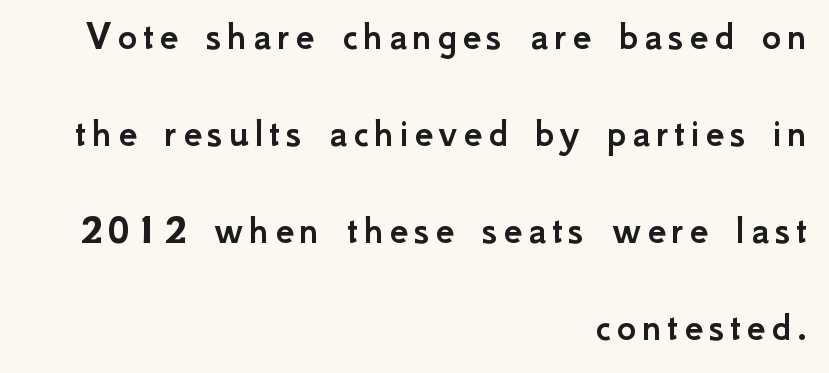
The image shows 42 px sans-serif type, upright; set right-aligned, loose line spacing (2.31x), not underlined; low stroke contrast and a small x-height.
